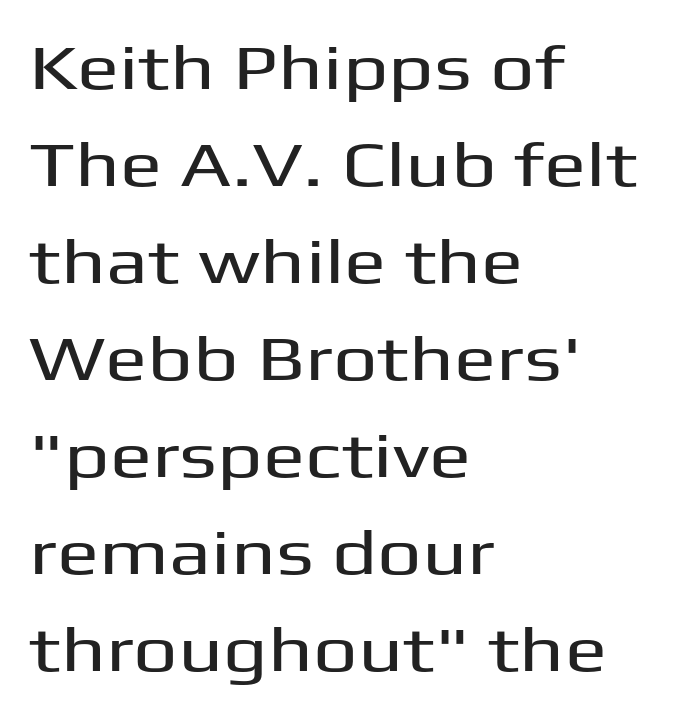
{"serif": "no", "italic": "no", "width": "wide", "stroke_contrast": "medium", "x_height": "medium", "monospaced": "no", "underline": "no", "align": "left", "line_spacing": "normal", "line_spacing_ratio": 1.54, "letter_spacing": "normal", "letter_spacing_em": 0.0, "glyph_px": 63}
